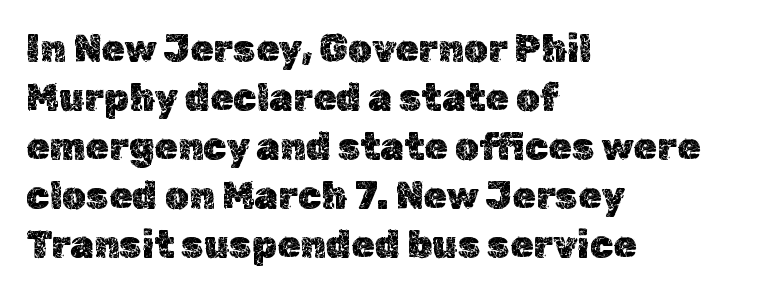
{"italic": "no", "width": "normal", "x_height": "medium", "monospaced": "no", "underline": "no", "align": "left", "line_spacing": "normal", "line_spacing_ratio": 1.29, "letter_spacing": "normal", "letter_spacing_em": 0.0, "glyph_px": 38}
